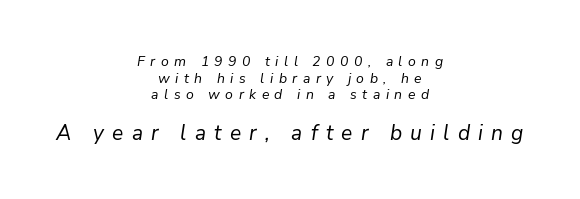
Slant detected: the letters are inclined. The rendering enlarges the type as you move from the upper chunk to the lower. There is plenty of visible air inserted between adjacent glyphs. The string is rendered with underlining switched off. A quiet, ordinary-to-light weight characterises the typeface.
